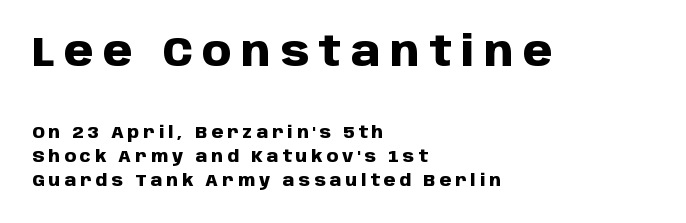
{"serif": "no", "italic": "no", "bold": "yes", "weight": "heavy", "width": "normal", "stroke_contrast": "low", "x_height": "large", "monospaced": "no", "underline": "no", "align": "left", "line_spacing": "normal", "line_spacing_ratio": 1.4, "letter_spacing": "wide", "letter_spacing_em": 0.23, "larger_block": "first", "size_ratio": 2.47, "glyph_px": 42}
